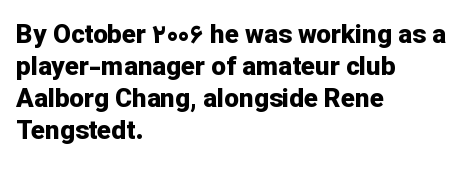
{"italic": "no", "bold": "yes", "underline": "no", "align": "left", "line_spacing_ratio": 1.23, "letter_spacing": "normal", "letter_spacing_em": 0.0, "glyph_px": 26}
